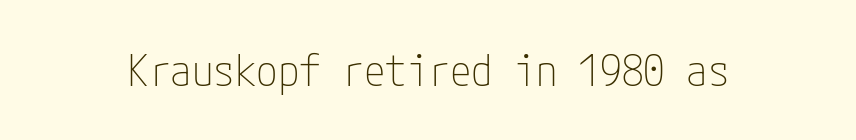
A clean baseline with only descenders dipping below it. What kind of face is this? One without serifs — a sans. Every character sits straight up, as roman type does. The letters look calm and open, with moderate or lighter stems. Observe the ordinary spacing: letters are neighbours, not strangers.
